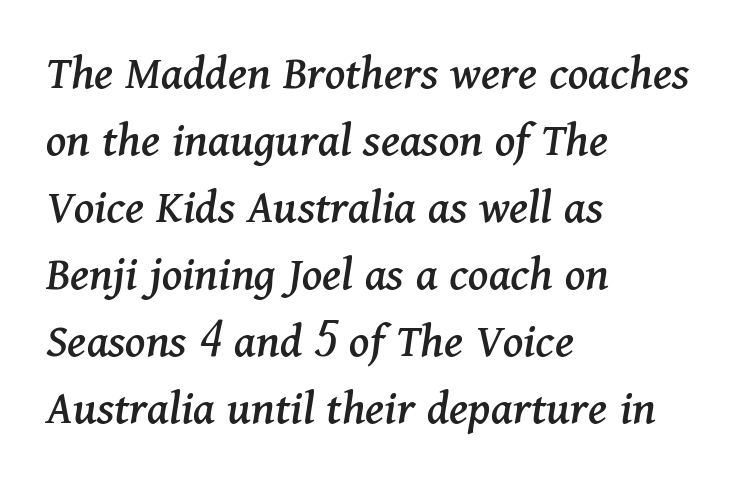
The image shows 50 px serif type, italic (leaning right); set left-aligned, normal line spacing (1.34x), normal letter spacing, not underlined; medium stroke contrast and a medium x-height.
